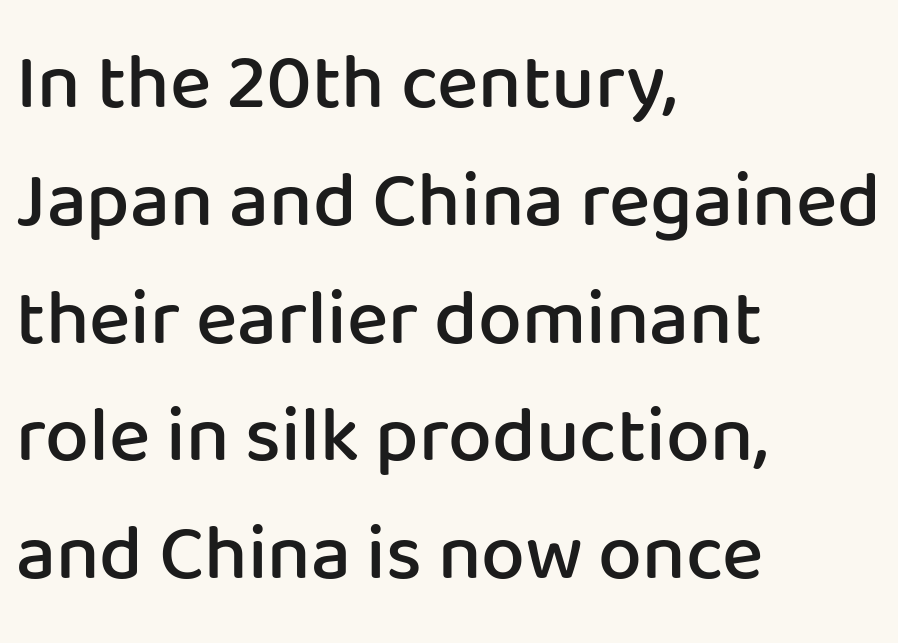
{"serif": "no", "italic": "no", "bold": "semi", "weight": "semibold", "width": "normal", "stroke_contrast": "low", "x_height": "medium", "monospaced": "no", "underline": "no", "align": "left", "line_spacing": "normal", "line_spacing_ratio": 1.51, "letter_spacing": "normal", "letter_spacing_em": 0.0, "glyph_px": 78}
